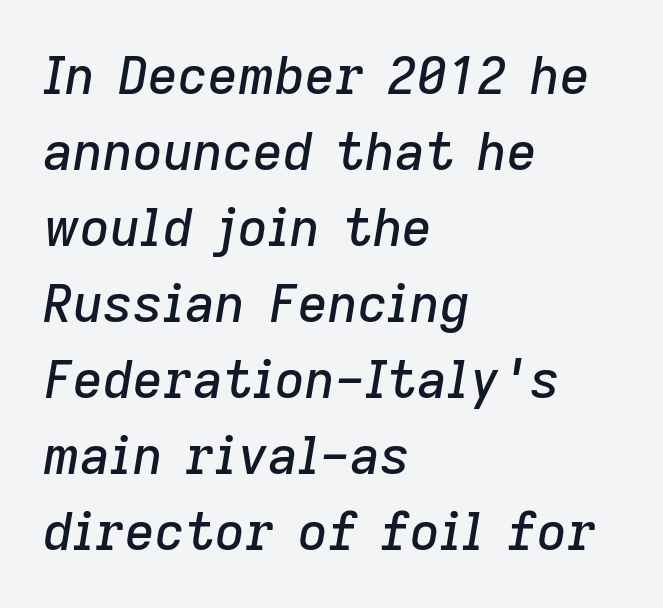
Q: Is the text italic (slanted)? A: Yes, it leans right by about 9 degrees.
Q: Is the text underlined? A: No.
Q: How is the paragraph aligned? A: Left-aligned.
Q: Is the spacing between letters normal or unusually wide? A: Normal.
Q: Is the spacing between lines tight, normal or loose? A: Normal.
Q: Width (condensed, normal, or wide)? A: Normal.
Q: Stroke contrast? A: Low.
Q: x-height? A: Medium.
Q: Monospaced? A: No.
